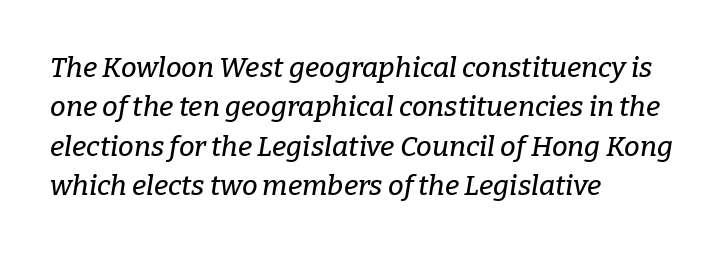
Q: Is the text italic (slanted)? A: Yes, it leans right by about 9 degrees.
Q: Is the typeface a serif or a sans-serif typeface? A: Serif.
Q: Is the text underlined? A: No.
Q: How is the paragraph aligned? A: Left-aligned.
Q: Is the spacing between letters normal or unusually wide? A: Normal.
Q: Is the spacing between lines tight, normal or loose? A: Normal.
Q: Width (condensed, normal, or wide)? A: Normal.
Q: Stroke contrast? A: Low.
Q: x-height? A: Medium.
Q: Monospaced? A: No.
